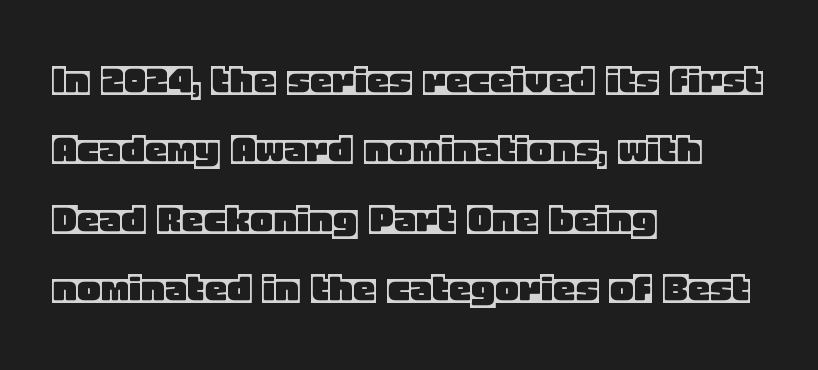
{"italic": "no", "width": "normal", "x_height": "large", "monospaced": "no", "underline": "no", "align": "left", "line_spacing": "normal", "line_spacing_ratio": 1.54, "letter_spacing": "normal", "letter_spacing_em": 0.0, "glyph_px": 45}
